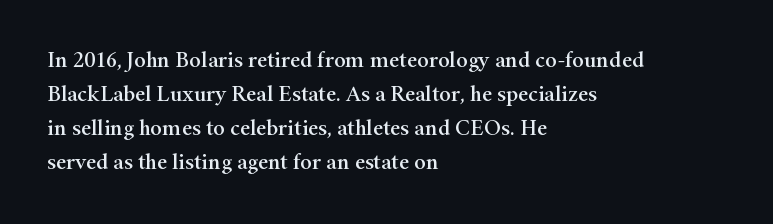
Q: Is the text italic (slanted)? A: No, it is upright.
Q: Is the text underlined? A: No.
Q: How is the paragraph aligned? A: Left-aligned.
Q: Is the spacing between letters normal or unusually wide? A: Normal.
Q: Is the spacing between lines tight, normal or loose? A: Normal.
